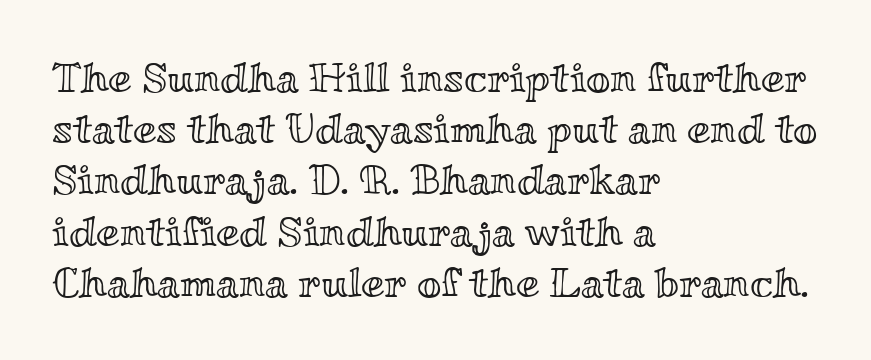
Layout note: lines flush left. Descenders are the only things crossing below the line. You could not count columns in this text — the font is proportionally spaced. Short note: letters normally spaced. Style check: upright.
